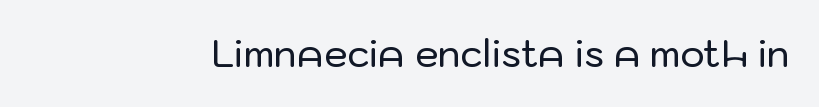
Q: Is the text italic (slanted)? A: No, it is upright.
Q: Is the typeface a serif or a sans-serif typeface? A: Sans-serif.
Q: Is the text underlined? A: No.
Q: Is the spacing between letters normal or unusually wide? A: Normal.
Q: Width (condensed, normal, or wide)? A: Normal.
Q: Stroke contrast? A: Low.
Q: x-height? A: Medium.
Q: Monospaced? A: No.
